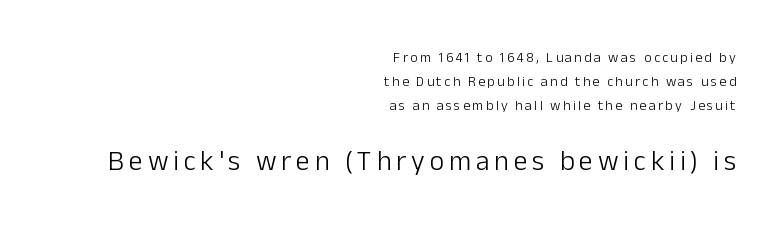
Q: Is the text bold? A: No.
Q: Is the text italic (slanted)? A: No, it is upright.
Q: Is the typeface a serif or a sans-serif typeface? A: Sans-serif.
Q: Is the text underlined? A: No.
Q: How is the paragraph aligned? A: Right-aligned.
Q: Which block of text is set in a larger size, the first (top) or the second (bottom)? A: The second (bottom) one.
Q: Width (condensed, normal, or wide)? A: Normal.
Q: Stroke contrast? A: Low.
Q: x-height? A: Medium.
Q: Monospaced? A: No.
